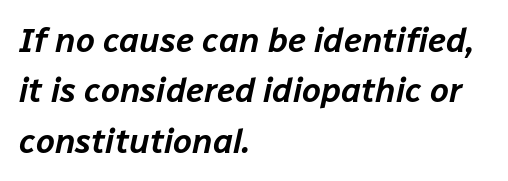
Q: Is the text italic (slanted)? A: Yes, it leans right by about 12 degrees.
Q: Is the text underlined? A: No.
Q: How is the paragraph aligned? A: Left-aligned.
Q: Is the spacing between letters normal or unusually wide? A: Normal.
Q: Is the spacing between lines tight, normal or loose? A: Normal.
Q: Width (condensed, normal, or wide)? A: Normal.
Q: Stroke contrast? A: Low.
Q: x-height? A: Medium.
Q: Monospaced? A: No.
